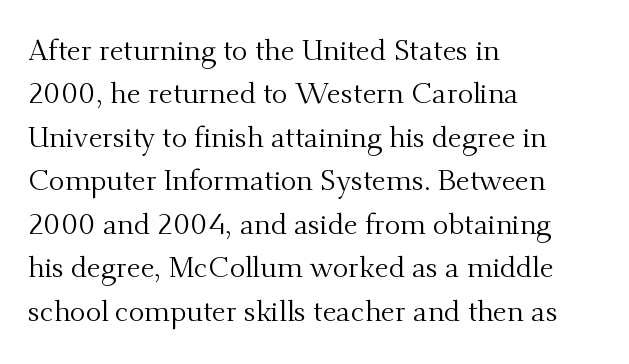
Q: Is the text bold? A: No.
Q: Is the text italic (slanted)? A: No, it is upright.
Q: Is the typeface a serif or a sans-serif typeface? A: Serif.
Q: Is the text underlined? A: No.
Q: How is the paragraph aligned? A: Left-aligned.
Q: Is the spacing between letters normal or unusually wide? A: Normal.
Q: Is the spacing between lines tight, normal or loose? A: Normal.
Q: Width (condensed, normal, or wide)? A: Normal.
Q: Stroke contrast? A: Medium.
Q: x-height? A: Small.
Q: Monospaced? A: No.
